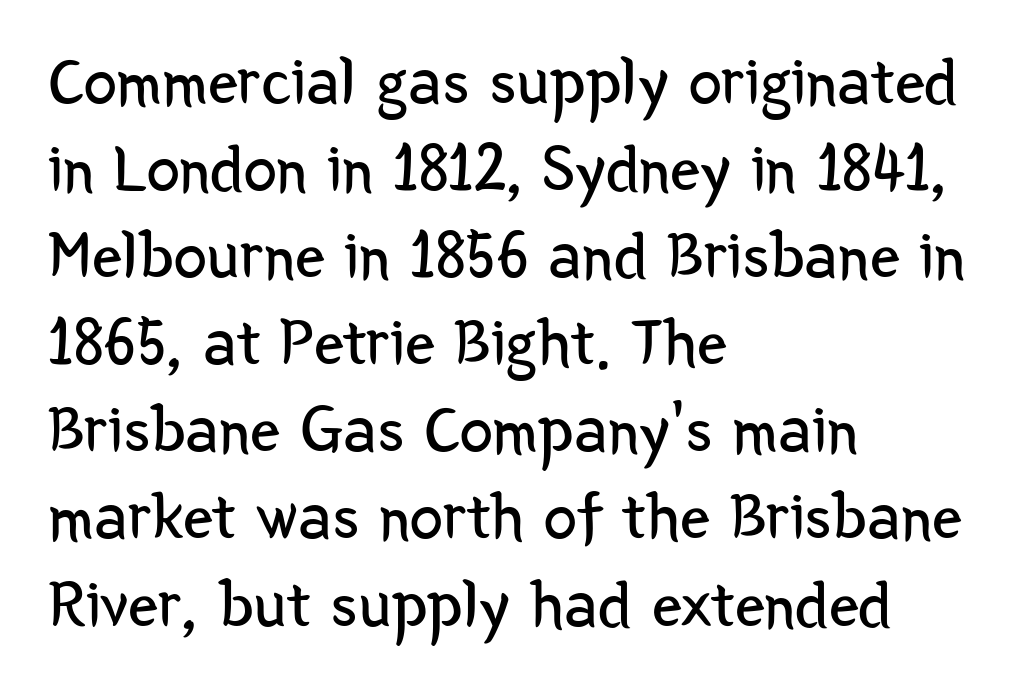
Q: Is the text bold? A: No.
Q: Is the text italic (slanted)? A: No, it is upright.
Q: Is the typeface a serif or a sans-serif typeface? A: Sans-serif.
Q: Is the text underlined? A: No.
Q: How is the paragraph aligned? A: Left-aligned.
Q: Is the spacing between letters normal or unusually wide? A: Normal.
Q: Is the spacing between lines tight, normal or loose? A: Normal.
Q: Width (condensed, normal, or wide)? A: Condensed.
Q: Stroke contrast? A: Low.
Q: x-height? A: Medium.
Q: Monospaced? A: No.
